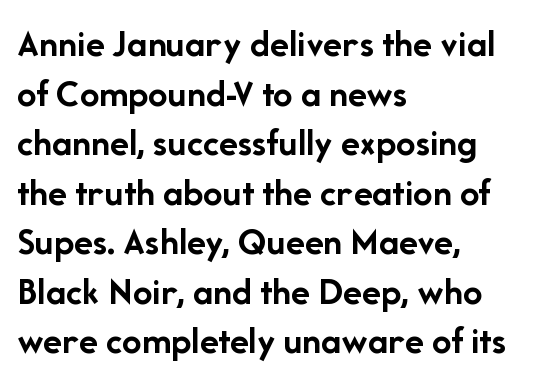
The image shows 39 px semibold sans-serif type, upright; set left-aligned, normal line spacing (1.27x), normal letter spacing, not underlined; low stroke contrast and a medium x-height.
